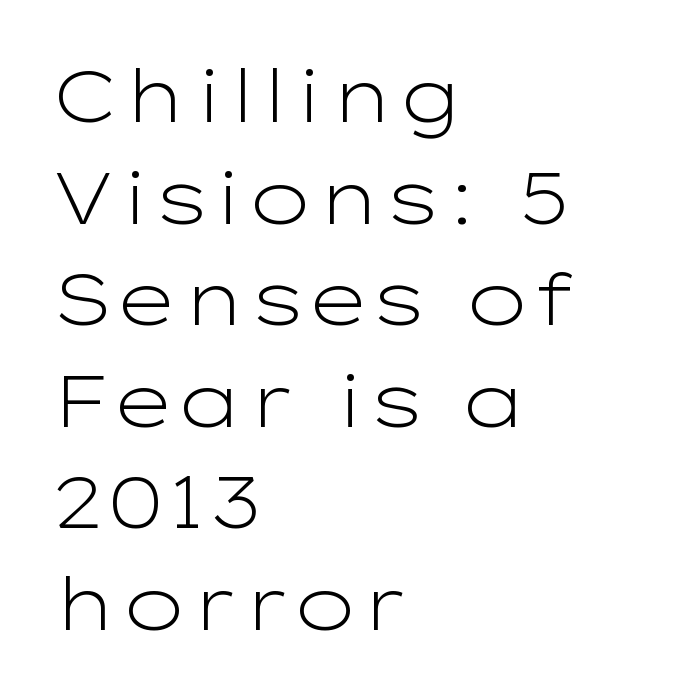
Q: Is the text bold? A: No.
Q: Is the text italic (slanted)? A: No, it is upright.
Q: Is the typeface a serif or a sans-serif typeface? A: Sans-serif.
Q: Is the text underlined? A: No.
Q: How is the paragraph aligned? A: Left-aligned.
Q: Is the spacing between letters normal or unusually wide? A: Normal.
Q: Is the spacing between lines tight, normal or loose? A: Normal.
Q: Width (condensed, normal, or wide)? A: Wide.
Q: Stroke contrast? A: Low.
Q: x-height? A: Medium.
Q: Monospaced? A: No.
